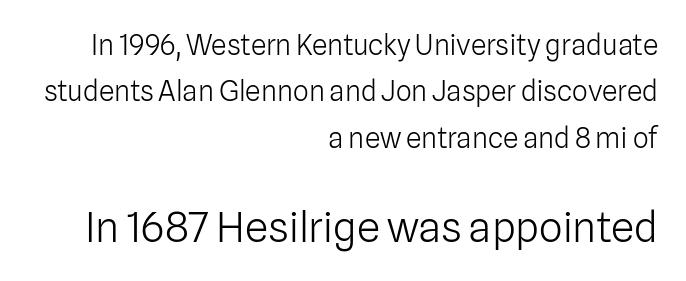
{"serif": "no", "italic": "no", "bold": "no", "weight": "light", "width": "normal", "stroke_contrast": "low", "x_height": "medium", "monospaced": "no", "underline": "no", "align": "right", "line_spacing": "normal", "line_spacing_ratio": 1.66, "letter_spacing": "normal", "letter_spacing_em": 0.0, "larger_block": "second", "size_ratio": 1.5, "glyph_px": 42}
